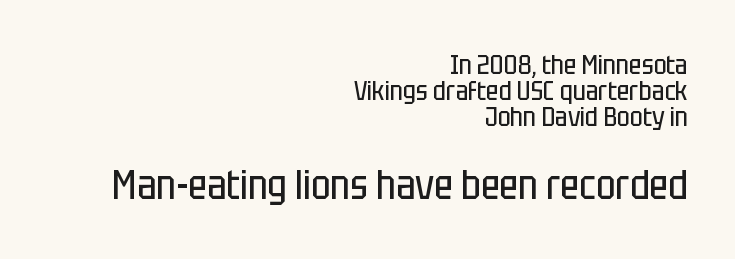
{"serif": "no", "italic": "no", "bold": "no", "weight": "regular", "width": "condensed", "stroke_contrast": "low", "x_height": "large", "monospaced": "no", "underline": "no", "align": "right", "line_spacing": "tight", "line_spacing_ratio": 0.96, "letter_spacing": "normal", "letter_spacing_em": 0.0, "larger_block": "second", "size_ratio": 1.52, "glyph_px": 41}
